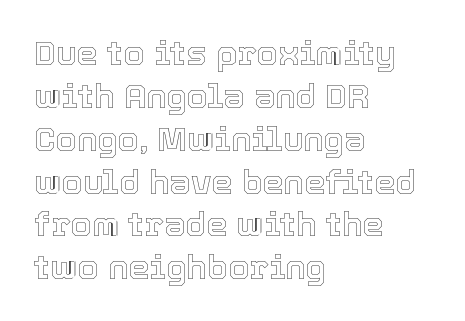
{"italic": "no", "width": "normal", "x_height": "medium", "monospaced": "no", "underline": "no", "align": "left", "line_spacing": "normal", "line_spacing_ratio": 1.26, "letter_spacing": "normal", "letter_spacing_em": 0.0, "glyph_px": 34}
